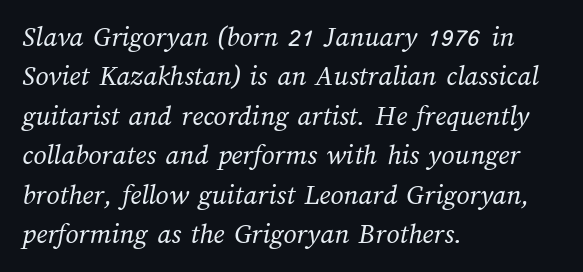
Q: Is the text bold? A: No.
Q: Is the text underlined? A: No.
Q: How is the paragraph aligned? A: Left-aligned.
Q: Is the spacing between letters normal or unusually wide? A: Normal.
Q: Is the spacing between lines tight, normal or loose? A: Normal.
Q: Width (condensed, normal, or wide)? A: Normal.
Q: Stroke contrast? A: Medium.
Q: x-height? A: Medium.
Q: Monospaced? A: No.
